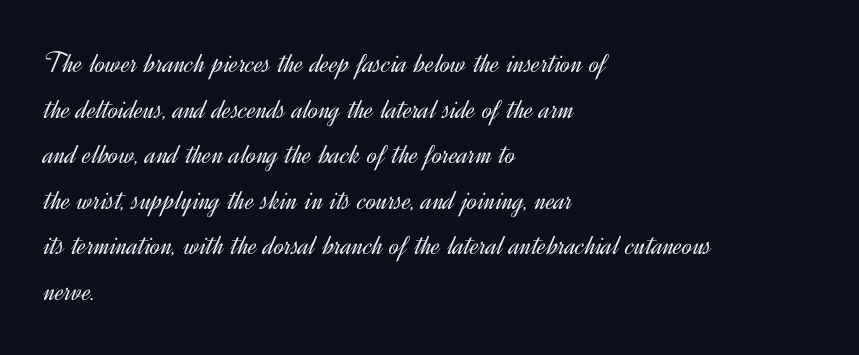
A student would call this left alignment; a typographer would say flush left, rag right. Evenly set lines give the paragraph a standard silhouette. Lines of text with bare space underneath.
